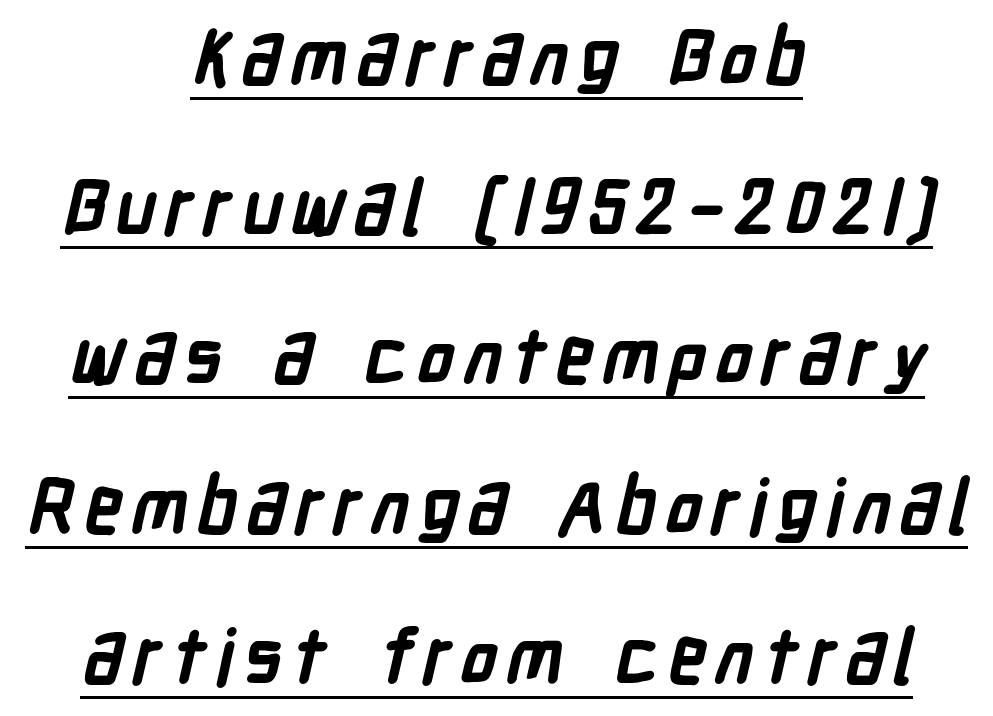
{"serif": "no", "bold": "yes", "weight": "semibold", "width": "condensed", "stroke_contrast": "low", "x_height": "medium", "monospaced": "no", "underline": "yes", "align": "center", "line_spacing": "loose", "line_spacing_ratio": 1.97, "glyph_px": 76}
